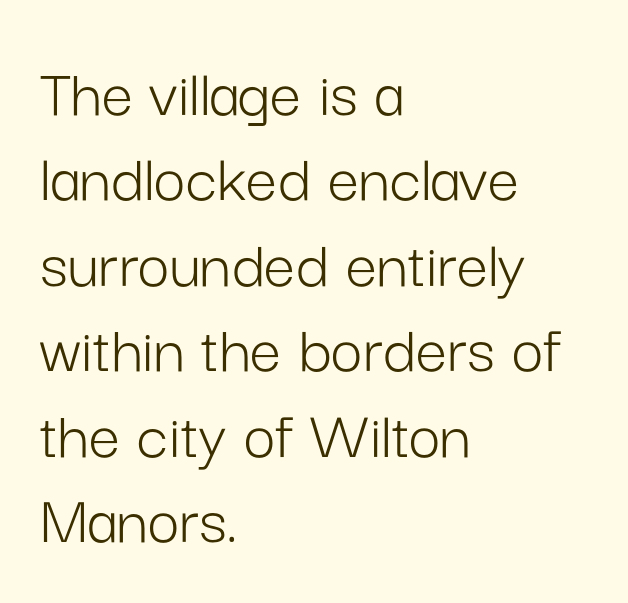
The image shows 70 px light sans-serif type, upright; set left-aligned, line spacing 1.22x, normal letter spacing, not underlined; low stroke contrast and a medium x-height.
